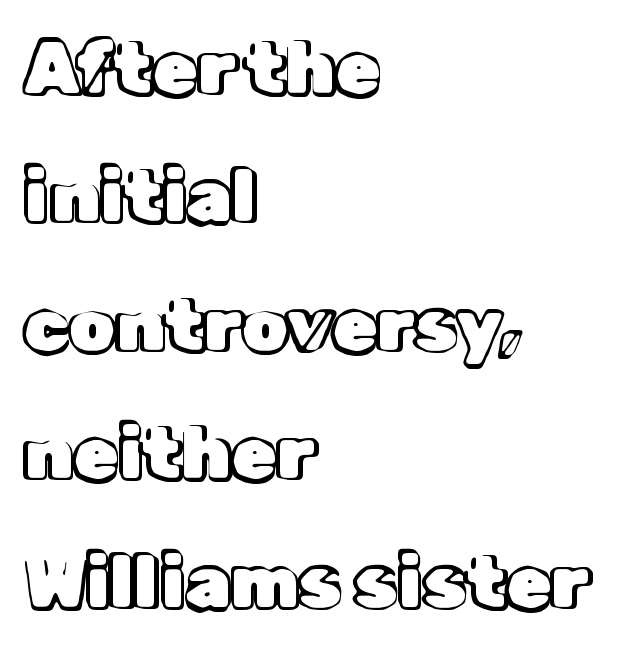
Q: Is the text italic (slanted)? A: No, it is upright.
Q: Is the text underlined? A: No.
Q: How is the paragraph aligned? A: Left-aligned.
Q: Is the spacing between letters normal or unusually wide? A: Normal.
Q: Width (condensed, normal, or wide)? A: Normal.
Q: x-height? A: Medium.
Q: Monospaced? A: No.
